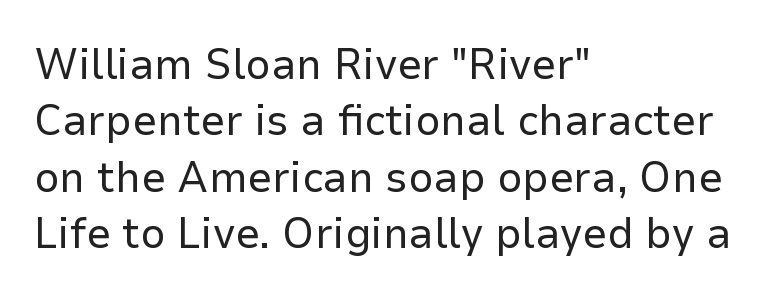
Q: Is the text bold? A: No.
Q: Is the text italic (slanted)? A: No, it is upright.
Q: Is the typeface a serif or a sans-serif typeface? A: Sans-serif.
Q: Is the text underlined? A: No.
Q: How is the paragraph aligned? A: Left-aligned.
Q: Is the spacing between letters normal or unusually wide? A: Normal.
Q: Is the spacing between lines tight, normal or loose? A: Normal.
Q: Width (condensed, normal, or wide)? A: Normal.
Q: Stroke contrast? A: Low.
Q: x-height? A: Medium.
Q: Monospaced? A: No.
